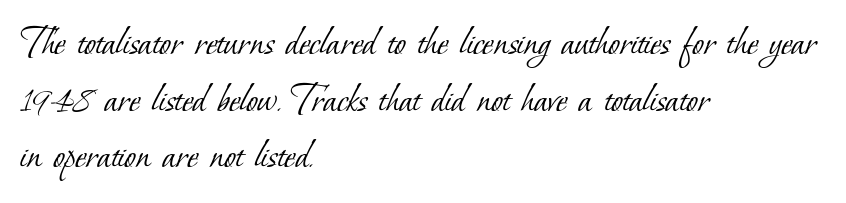
Q: Is the text bold? A: No.
Q: Is the typeface a serif or a sans-serif typeface? A: Serif.
Q: Is the text underlined? A: No.
Q: How is the paragraph aligned? A: Left-aligned.
Q: Is the spacing between letters normal or unusually wide? A: Normal.
Q: Is the spacing between lines tight, normal or loose? A: Normal.
Q: Width (condensed, normal, or wide)? A: Normal.
Q: Stroke contrast? A: Low.
Q: x-height? A: Small.
Q: Monospaced? A: No.
